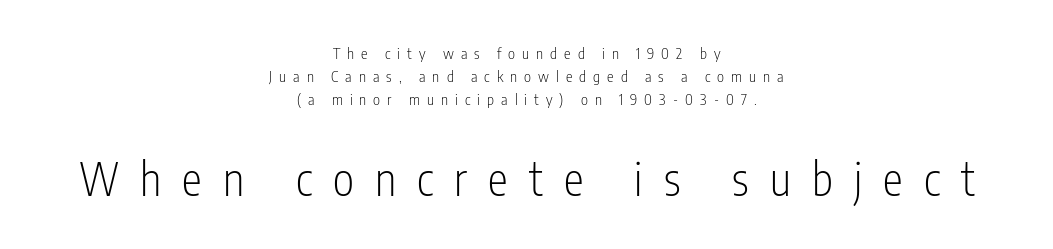
The image shows 45 px light, condensed sans-serif type, upright; set centered, normal line spacing (1.55x), unusually wide letter spacing (+0.47 em), not underlined; the second (bottom) block is 3.0x larger; low stroke contrast and a medium x-height.
